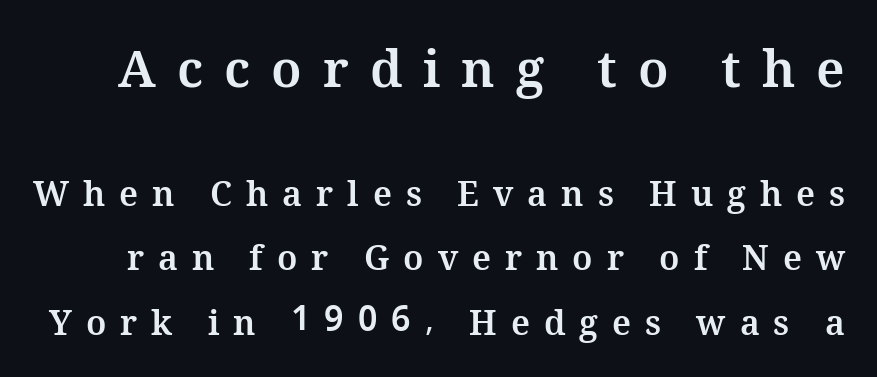
The image shows 51 px bold type, upright; set line spacing 1.89x, unusually wide letter spacing (+0.41 em), not underlined; the first (top) block is 1.5x larger; medium stroke contrast and a medium x-height.
